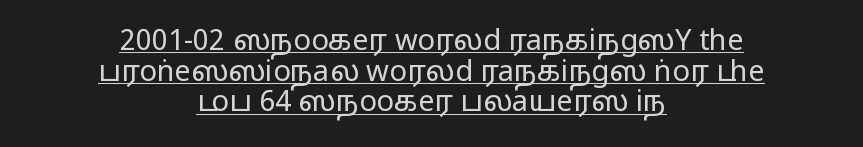
Q: Is the text italic (slanted)? A: No, it is upright.
Q: Is the typeface a serif or a sans-serif typeface? A: Sans-serif.
Q: Is the text underlined? A: Yes.
Q: How is the paragraph aligned? A: Centered.
Q: Is the spacing between letters normal or unusually wide? A: Normal.
Q: Is the spacing between lines tight, normal or loose? A: Tight.
Q: Width (condensed, normal, or wide)? A: Wide.
Q: Stroke contrast? A: Medium.
Q: Monospaced? A: No.
